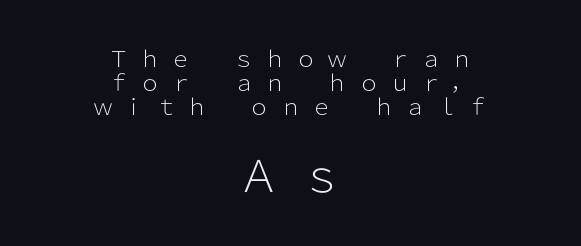
The image shows 44 px light sans-serif type, upright; set centered, tight line spacing (1.08x), unusually wide letter spacing (+0.42 em), not underlined; the second (bottom) block is 2.0x larger; low stroke contrast and a medium x-height.
